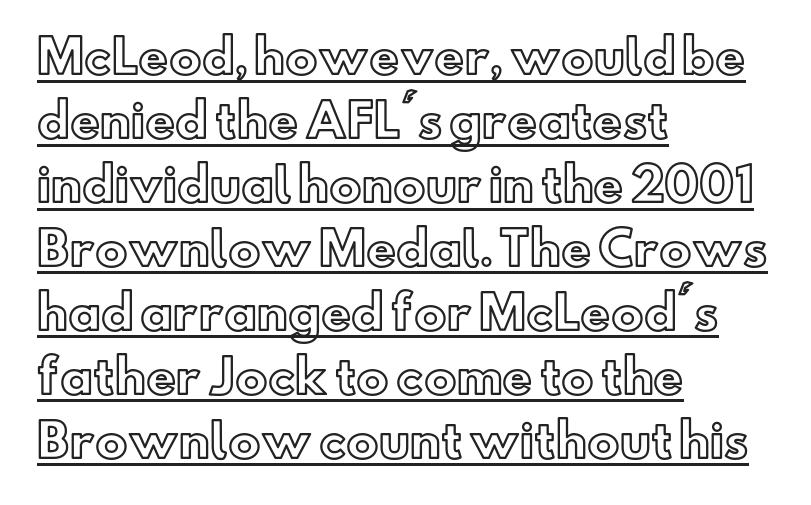
Regarding leading, the lines here are spaced in the standard way. Here the designer chose a conventional face with non-uniform glyph widths. Standard letterfit; no display-style spreading of the glyphs. Casual observation: everything's shoved over to the left.
